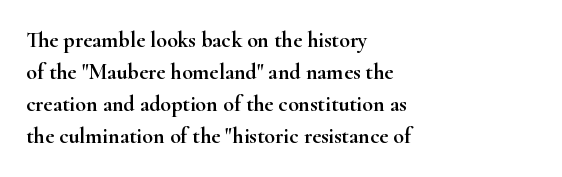
The image shows 22 px text type, upright; set left-aligned, normal line spacing (1.46x), normal letter spacing, not underlined.
